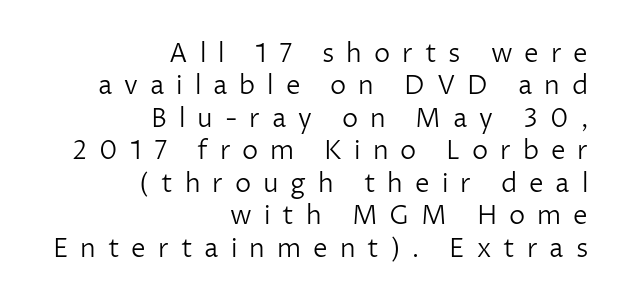
The image shows 26 px text type, upright; set right-aligned, normal line spacing (1.25x), unusually wide letter spacing (+0.46 em), not underlined.
